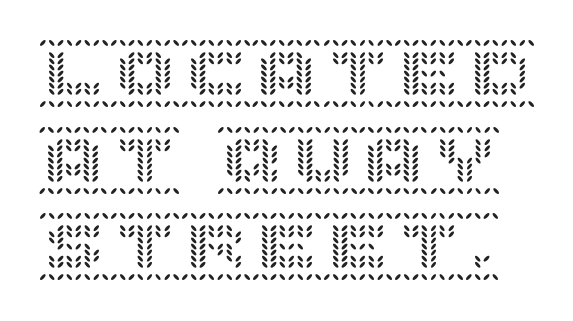
Inter-character spacing is left at the font's built-in metrics. Ascenders rise straight up at ninety degrees. Check the space under the baseline: it is left empty.
